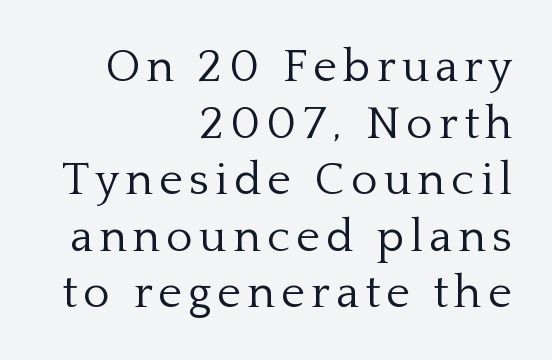
{"serif": "yes", "italic": "no", "bold": "no", "weight": "light", "width": "normal", "stroke_contrast": "low", "x_height": "medium", "monospaced": "no", "underline": "no", "align": "right", "line_spacing_ratio": 1.23, "glyph_px": 46}
